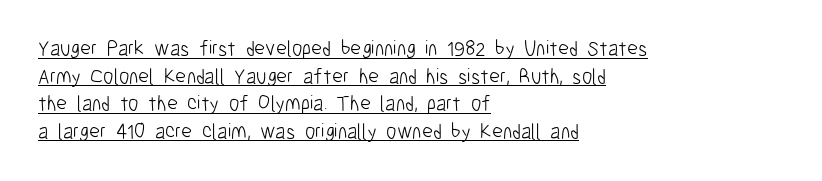
Q: Is the text bold? A: No.
Q: Is the text italic (slanted)? A: No, it is upright.
Q: Is the text underlined? A: Yes.
Q: How is the paragraph aligned? A: Left-aligned.
Q: Is the spacing between letters normal or unusually wide? A: Normal.
Q: Is the spacing between lines tight, normal or loose? A: Normal.
